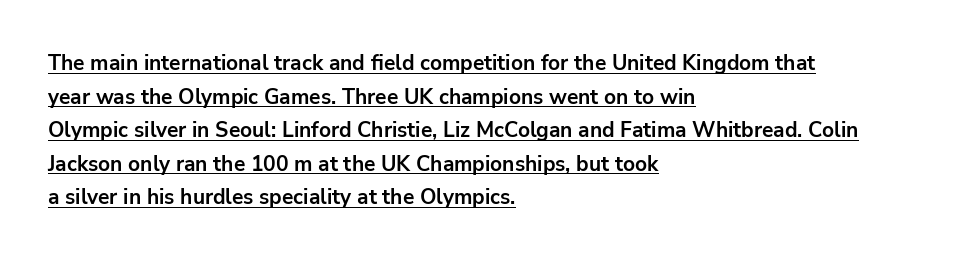
The characters look thick and weighty, a clear bold. A roman cut, with each character standing at attention. Look at the tracking — it's just the regular setting, nothing added. Visually the block forms a straight wall on the left and a jagged coastline on the right. If you measured baseline to baseline, you'd find a middling distance. Looks like someone drew a line under every word here.
